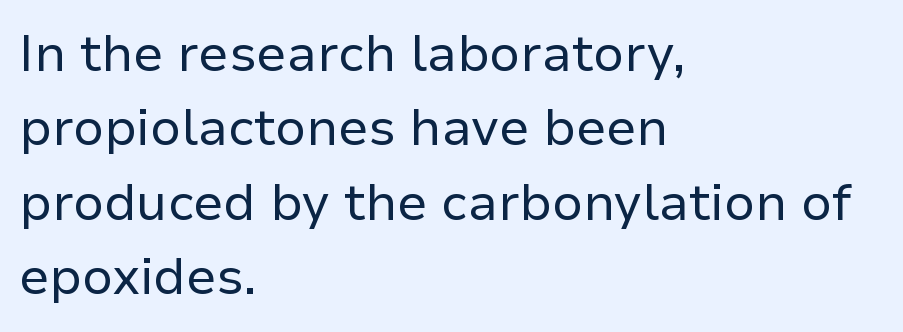
Q: Is the text bold? A: No.
Q: Is the text italic (slanted)? A: No, it is upright.
Q: Is the typeface a serif or a sans-serif typeface? A: Sans-serif.
Q: Is the text underlined? A: No.
Q: How is the paragraph aligned? A: Left-aligned.
Q: Is the spacing between letters normal or unusually wide? A: Normal.
Q: Is the spacing between lines tight, normal or loose? A: Normal.
Q: Width (condensed, normal, or wide)? A: Normal.
Q: Stroke contrast? A: Low.
Q: x-height? A: Medium.
Q: Monospaced? A: No.
